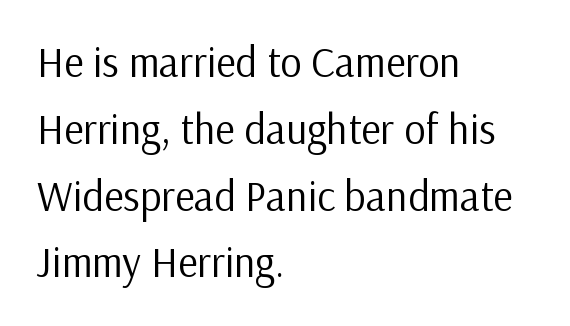
The image shows 42 px regular-weight sans-serif type, upright; set left-aligned, normal line spacing (1.59x), normal letter spacing, not underlined; low stroke contrast and a medium x-height.
